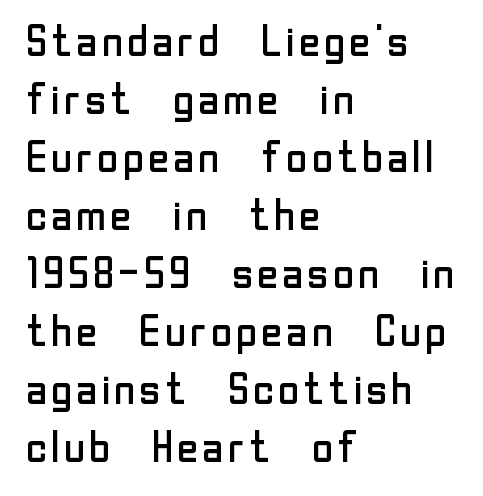
Spacing verdict: proportional, widths tailored to each character. I'd call this a sans setting — the letters go barefoot. Successive baselines arrive at the customary interval. Nobody drew a line under any word here. It's the straight-up-and-down kind of type.
